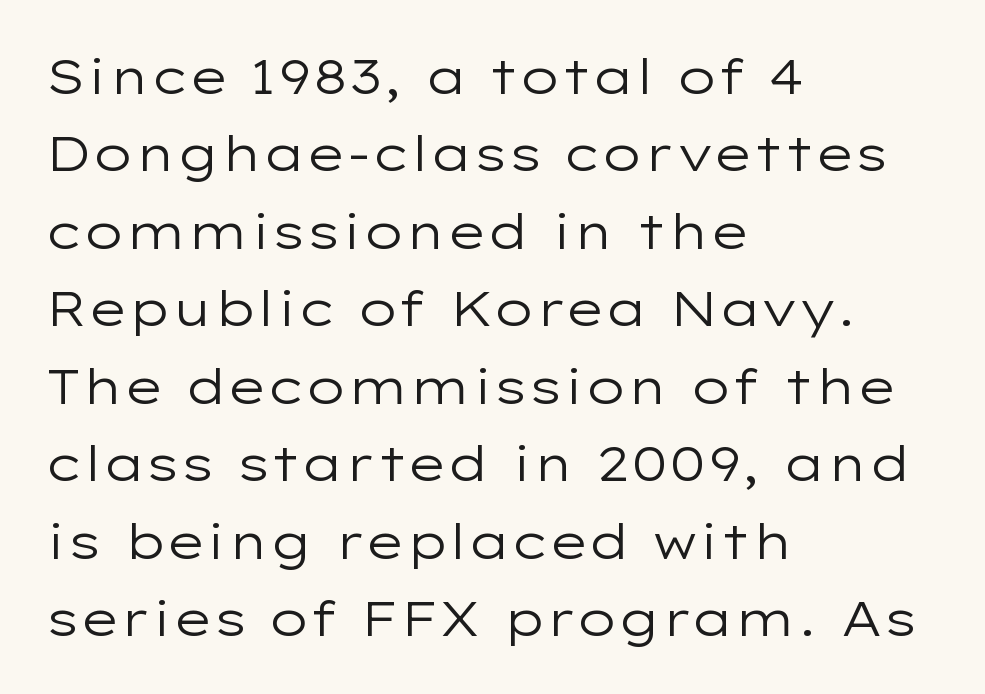
{"serif": "no", "italic": "no", "bold": "no", "weight": "regular", "width": "wide", "stroke_contrast": "low", "x_height": "medium", "monospaced": "no", "underline": "no", "align": "left", "line_spacing": "normal", "line_spacing_ratio": 1.58, "letter_spacing": "normal", "letter_spacing_em": 0.0, "glyph_px": 49}
